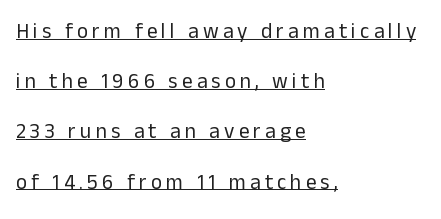
Q: Is the text bold? A: No.
Q: Is the text italic (slanted)? A: No, it is upright.
Q: Is the text underlined? A: Yes.
Q: How is the paragraph aligned? A: Left-aligned.
Q: Is the spacing between letters normal or unusually wide? A: Unusually wide.
Q: Is the spacing between lines tight, normal or loose? A: Loose.
